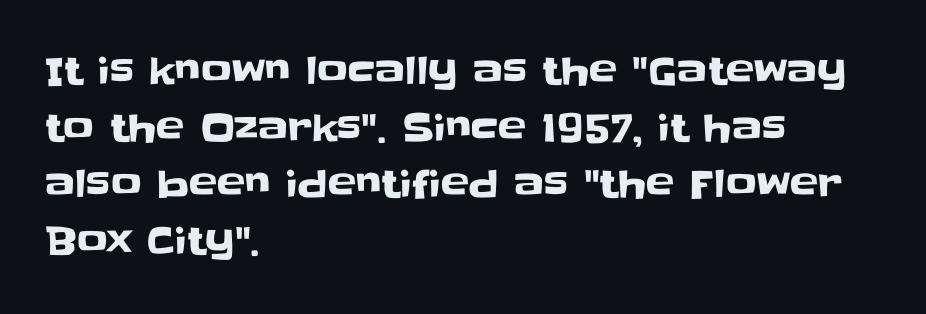
How would I describe the line gaps? Plain and ordinary. Italic? Not at all — the glyphs are vertical. Character widths vary here, with narrow letters taking less room than wide ones. Classification — sans serif. Has an underline been added? It has not.
